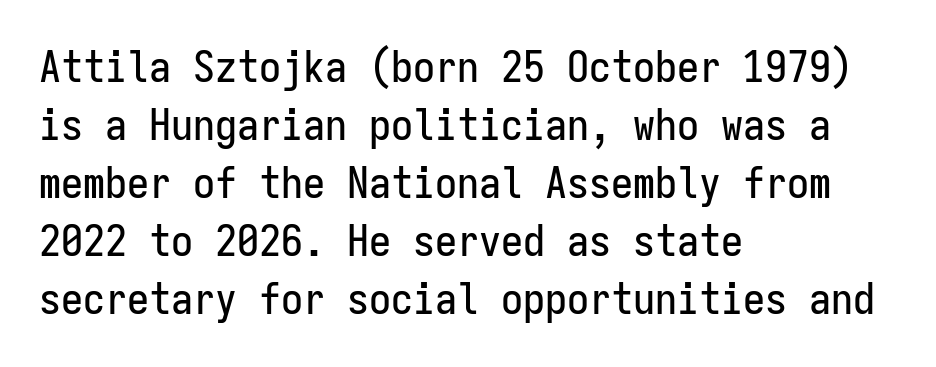
The space beneath each line is pristine and unruled. Posture: vertical. Regarding serifs, this sample does without them. The letters march in equal steps, a hallmark of fixed-pitch type. What stands out about the letter spacing? Nothing — it is the standard amount.
